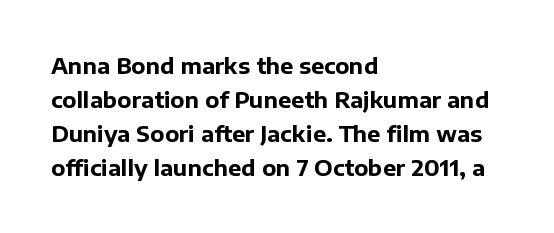
{"italic": "no", "bold": "yes", "underline": "no", "align": "left", "line_spacing": "normal", "line_spacing_ratio": 1.55, "letter_spacing": "normal", "letter_spacing_em": 0.0, "glyph_px": 22}
